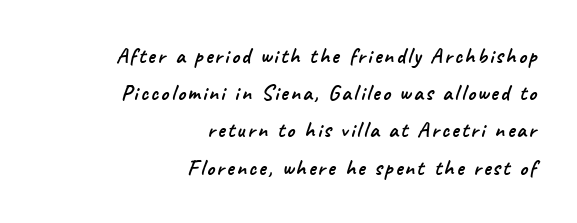
Descender tails drop into unmarked territory. Honestly, the row spacing looks completely unremarkable. Line endings align vertically; line beginnings do not.
